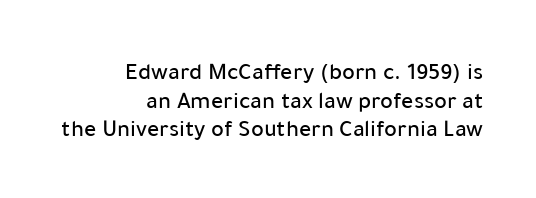
Q: Is the text italic (slanted)? A: No, it is upright.
Q: Is the text underlined? A: No.
Q: How is the paragraph aligned? A: Right-aligned.
Q: Is the spacing between letters normal or unusually wide? A: Normal.
